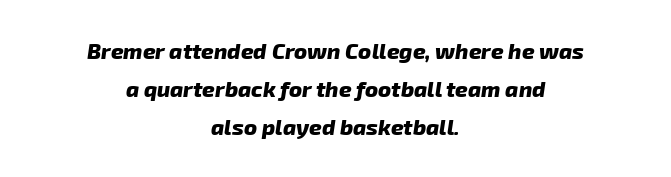
Q: Is the text bold? A: Yes.
Q: Is the text underlined? A: No.
Q: How is the paragraph aligned? A: Centered.
Q: Is the spacing between letters normal or unusually wide? A: Normal.
